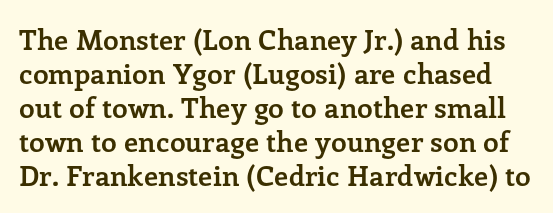
Q: Is the text bold? A: Yes.
Q: Is the text italic (slanted)? A: No, it is upright.
Q: Is the typeface a serif or a sans-serif typeface? A: Serif.
Q: Is the text underlined? A: No.
Q: Is the spacing between letters normal or unusually wide? A: Normal.
Q: Width (condensed, normal, or wide)? A: Normal.
Q: Stroke contrast? A: Low.
Q: x-height? A: Medium.
Q: Monospaced? A: No.
